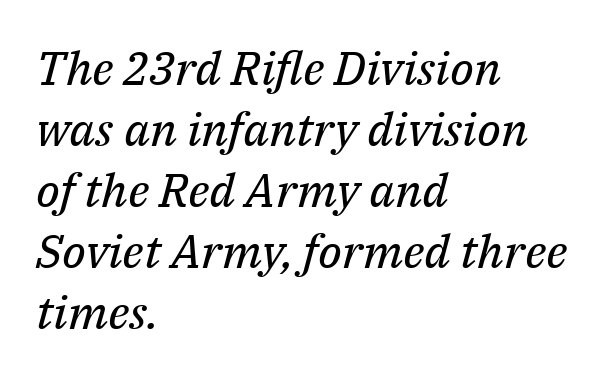
Q: Is the text bold? A: No.
Q: Is the text italic (slanted)? A: Yes, it leans right by about 14 degrees.
Q: Is the typeface a serif or a sans-serif typeface? A: Serif.
Q: Is the text underlined? A: No.
Q: How is the paragraph aligned? A: Left-aligned.
Q: Is the spacing between letters normal or unusually wide? A: Normal.
Q: Is the spacing between lines tight, normal or loose? A: Normal.
Q: Width (condensed, normal, or wide)? A: Normal.
Q: Stroke contrast? A: Medium.
Q: x-height? A: Medium.
Q: Monospaced? A: No.
